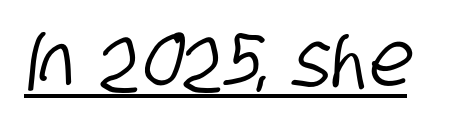
Q: Is the typeface a serif or a sans-serif typeface? A: Sans-serif.
Q: Is the text underlined? A: Yes.
Q: Is the spacing between letters normal or unusually wide? A: Normal.
Q: Width (condensed, normal, or wide)? A: Condensed.
Q: Stroke contrast? A: Low.
Q: x-height? A: Large.
Q: Monospaced? A: No.
